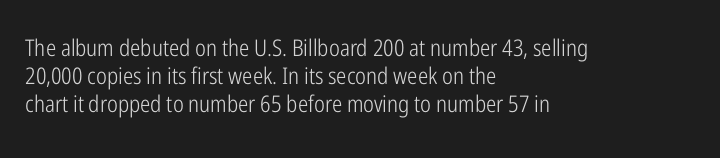
Q: Is the text bold? A: No.
Q: Is the text italic (slanted)? A: No, it is upright.
Q: Is the text underlined? A: No.
Q: How is the paragraph aligned? A: Left-aligned.
Q: Is the spacing between letters normal or unusually wide? A: Normal.
